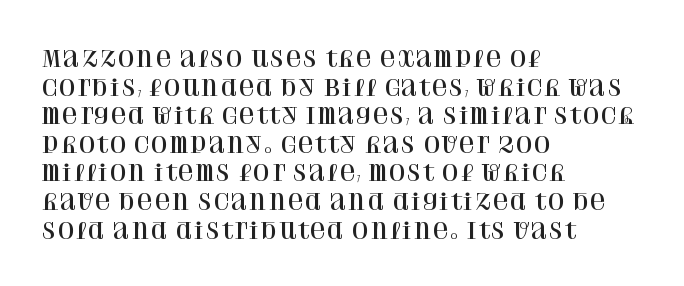
Q: Is the text italic (slanted)? A: No, it is upright.
Q: Is the text underlined? A: No.
Q: How is the paragraph aligned? A: Left-aligned.
Q: Is the spacing between letters normal or unusually wide? A: Normal.
Q: Is the spacing between lines tight, normal or loose? A: Normal.
